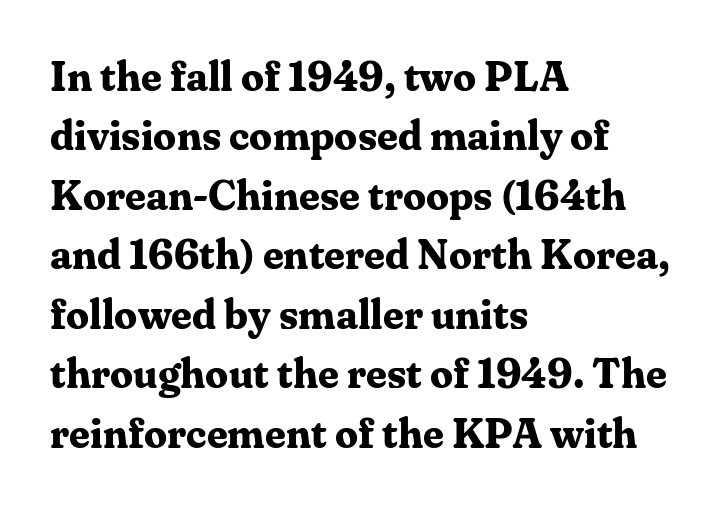
Lines of text with bare space underneath. The passage shown is typeset with a serif family. The characters look thick and weighty, a clear bold. The ragged edge is on the right, which tells us the setting is flush left.
